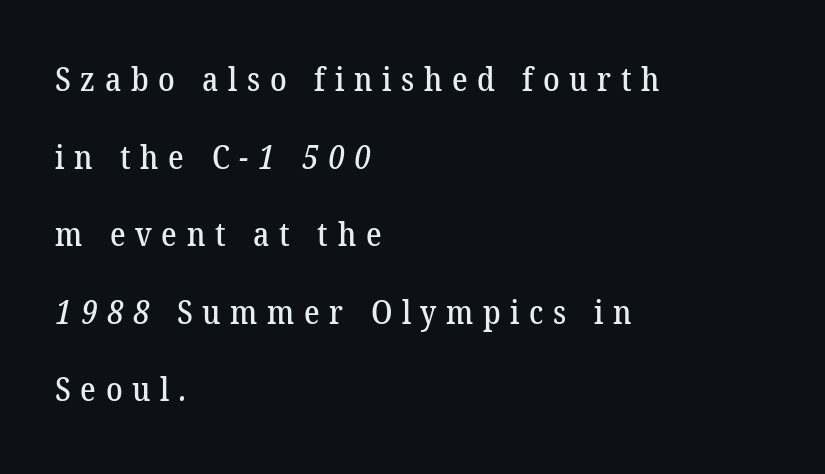
{"serif": "yes", "width": "normal", "stroke_contrast": "low", "x_height": "medium", "monospaced": "no", "underline": "no", "align": "left", "line_spacing": "loose", "line_spacing_ratio": 2.35, "letter_spacing": "wide", "letter_spacing_em": 0.29, "glyph_px": 33}
